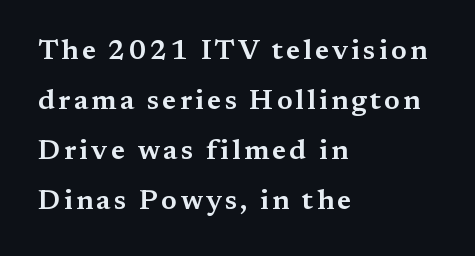
Q: Is the text italic (slanted)? A: No, it is upright.
Q: Is the typeface a serif or a sans-serif typeface? A: Serif.
Q: Is the text underlined? A: No.
Q: How is the paragraph aligned? A: Left-aligned.
Q: Width (condensed, normal, or wide)? A: Wide.
Q: Stroke contrast? A: Medium.
Q: x-height? A: Medium.
Q: Monospaced? A: No.
